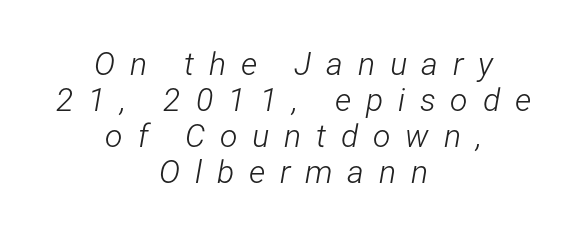
The letters are spread apart with noticeably loose tracking. A typesetter would mark this as italic. Weight: not bold — regular or lighter. Layout note: lines centered. Beneath every word, the page is bare.
